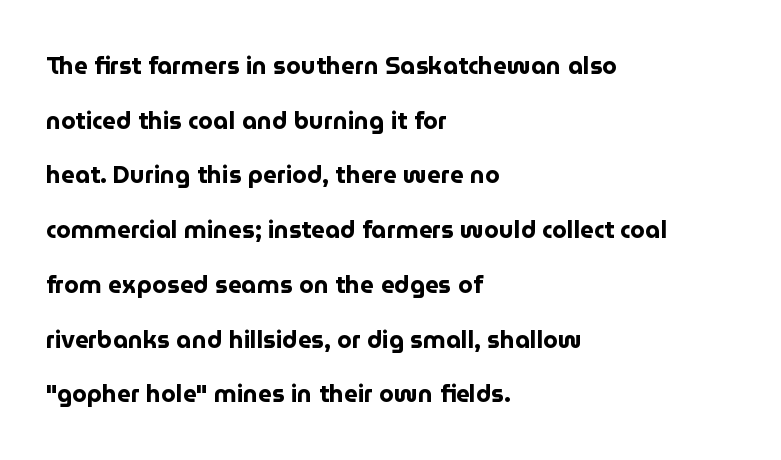
In terms of posture, this sample is upright. A typesetter would call this zero additional tracking. In terms of leading, this rendering errs on the spacious side. Check under the words: just untouched page. You'd pick this weight for a headline — it's a proper bold.
